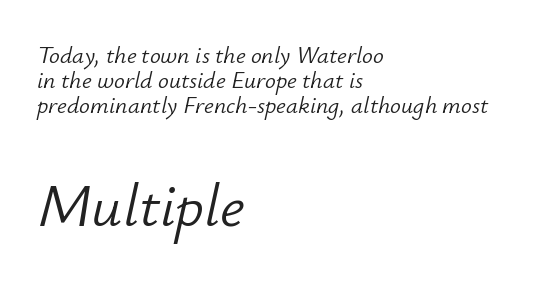
{"italic": "yes", "lean": "right", "slant_degrees": 12, "bold": "no", "weight": "light", "width": "normal", "stroke_contrast": "low", "x_height": "small", "monospaced": "no", "underline": "no", "align": "left", "line_spacing": "tight", "line_spacing_ratio": 1.05, "letter_spacing": "normal", "letter_spacing_em": 0.0, "larger_block": "second", "size_ratio": 2.54, "glyph_px": 61}
